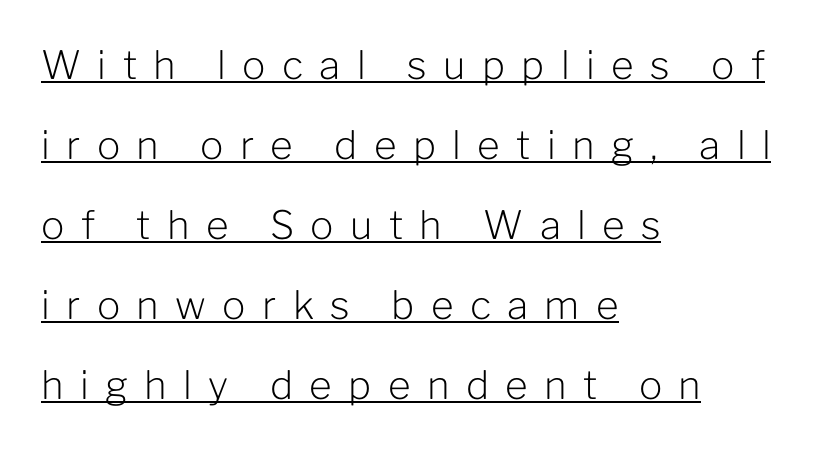
The image shows 39 px light sans-serif type, upright; set left-aligned, loose line spacing (2.05x), unusually wide letter spacing (+0.42 em), underlined; low stroke contrast and a medium x-height.
